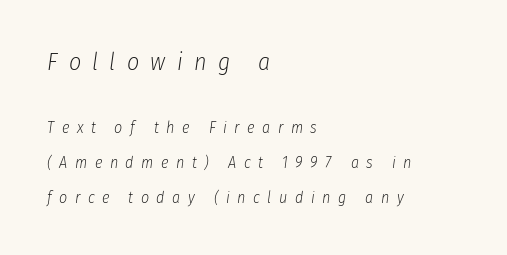
Characters follow at a spacing far wider than the type designer built in. Caption: multi-line text, flush left, ragged right. This reads as an unemphasized weight, regular at the heaviest. The text carries the slant typical of an italic or oblique font. Summary of vertical rhythm: relaxed, with wide interline spacing. Reading top to bottom, the characters get smaller at the block break.
